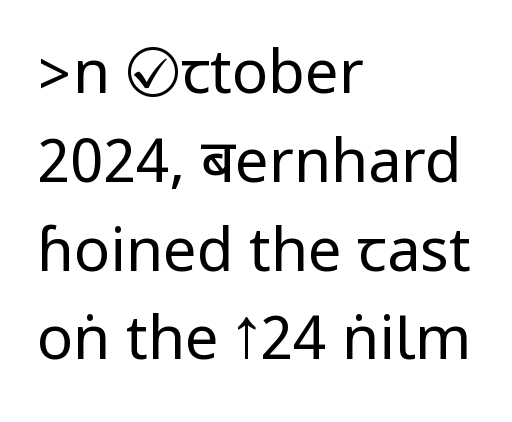
The image shows 60 px regular-weight, condensed sans-serif type, upright; set left-aligned, normal line spacing (1.48x), normal letter spacing, not underlined; low stroke contrast.
